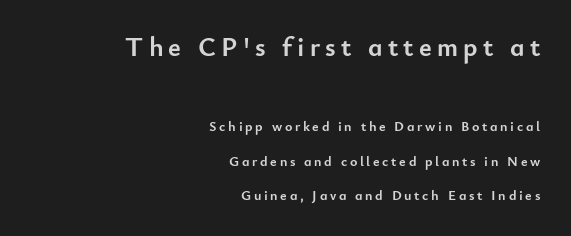
{"italic": "no", "bold": "yes", "underline": "no", "align": "right", "line_spacing": "loose", "line_spacing_ratio": 2.44, "larger_block": "first", "size_ratio": 1.93, "glyph_px": 27}
